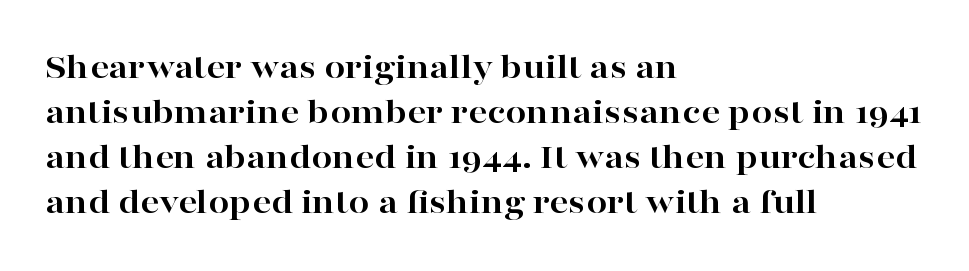
The lines are quadded left. Its strokes are broad and dark, the hallmark of bold type. Examine the stroke ends and you'll spot serifs. Letter spacing: default.
